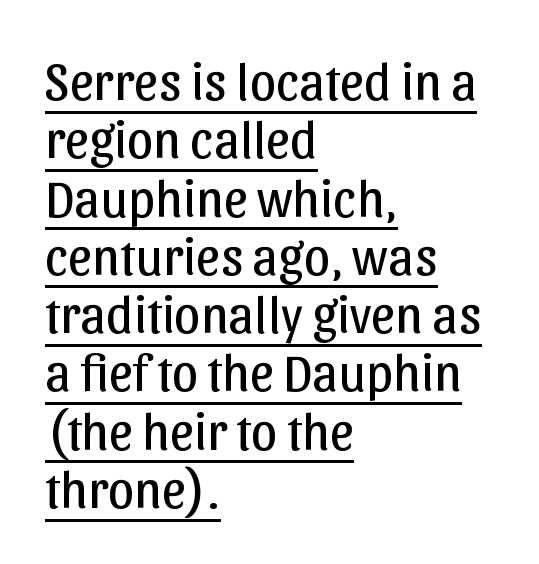
Q: Is the text bold? A: No.
Q: Is the text italic (slanted)? A: No, it is upright.
Q: Is the typeface a serif or a sans-serif typeface? A: Sans-serif.
Q: Is the text underlined? A: Yes.
Q: How is the paragraph aligned? A: Left-aligned.
Q: Is the spacing between letters normal or unusually wide? A: Normal.
Q: Is the spacing between lines tight, normal or loose? A: Tight.
Q: Width (condensed, normal, or wide)? A: Normal.
Q: Stroke contrast? A: Low.
Q: x-height? A: Medium.
Q: Monospaced? A: No.
